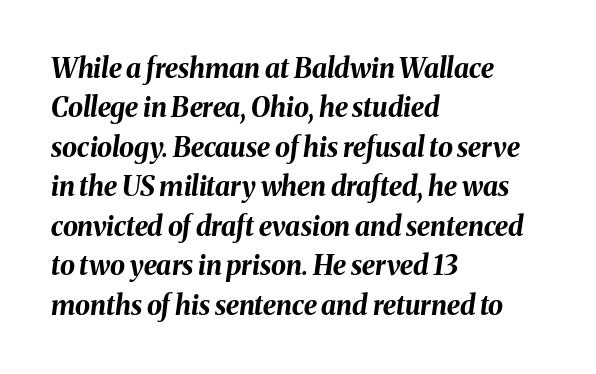
The passage shown stacks its lines at a standard gap. Only glyphs here, with clear space below each row. Short note: letters normally spaced. Caption: bold face, heavy strokes.
